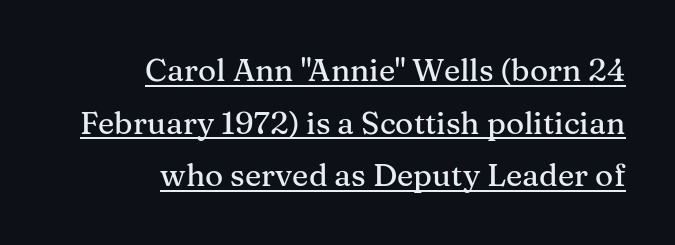
The image shows 31 px serif type, upright; set right-aligned, normal line spacing (1.7x), normal letter spacing, underlined; medium stroke contrast and a medium x-height.
